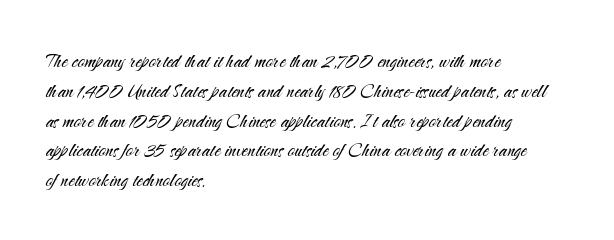
Q: Is the text bold? A: No.
Q: Is the text italic (slanted)? A: Yes.
Q: Is the text underlined? A: No.
Q: How is the paragraph aligned? A: Left-aligned.
Q: Is the spacing between letters normal or unusually wide? A: Normal.
